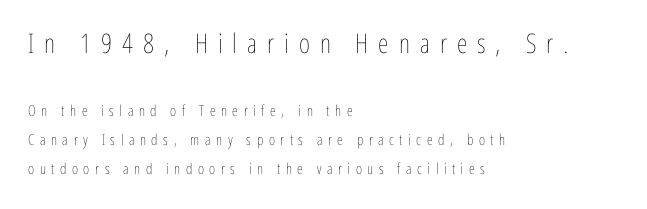
The image shows 27 px text type, upright; set left-aligned, loose line spacing (1.93x), unusually wide letter spacing (+0.37 em), not underlined; the first (top) block is 1.8x larger.
